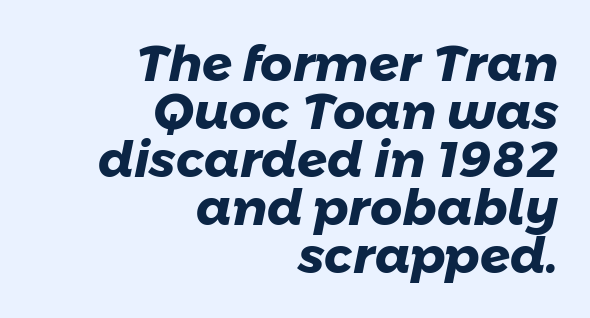
Each new line begins almost immediately beneath the previous one. These lines keep a tight, regular rhythm from letter to letter. Caption: bold face, heavy strokes. Only glyphs here, with clear space below each row.
